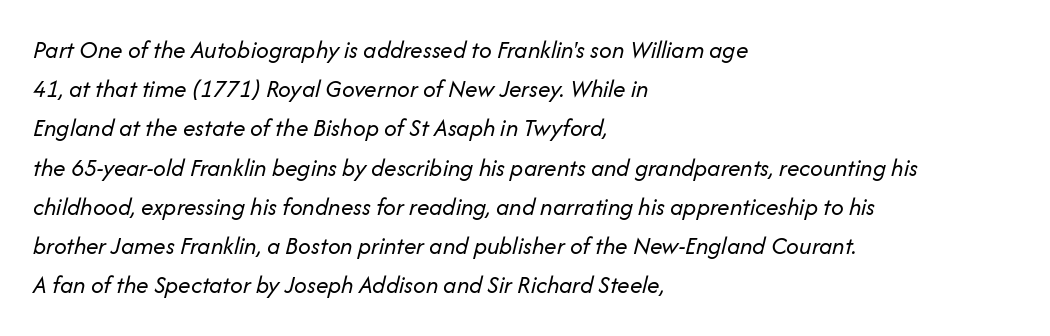
The image shows 25 px text type, italic (leaning right); set left-aligned, normal line spacing (1.57x), normal letter spacing, not underlined.
